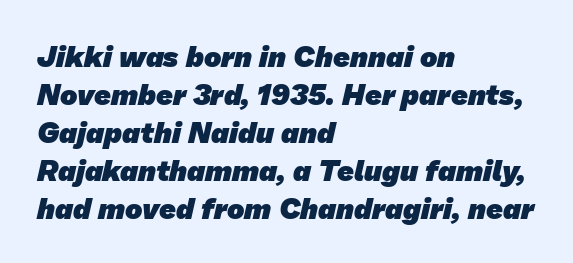
Nope, no serifs anywhere on these letters. A typesetter would call this zero additional tracking. The characters look thick and weighty, a clear bold. Does the copy run flush right? No — it runs flush left. The rendering uses a moderate line-height, typical for paragraphs. No word sits above an underline.
